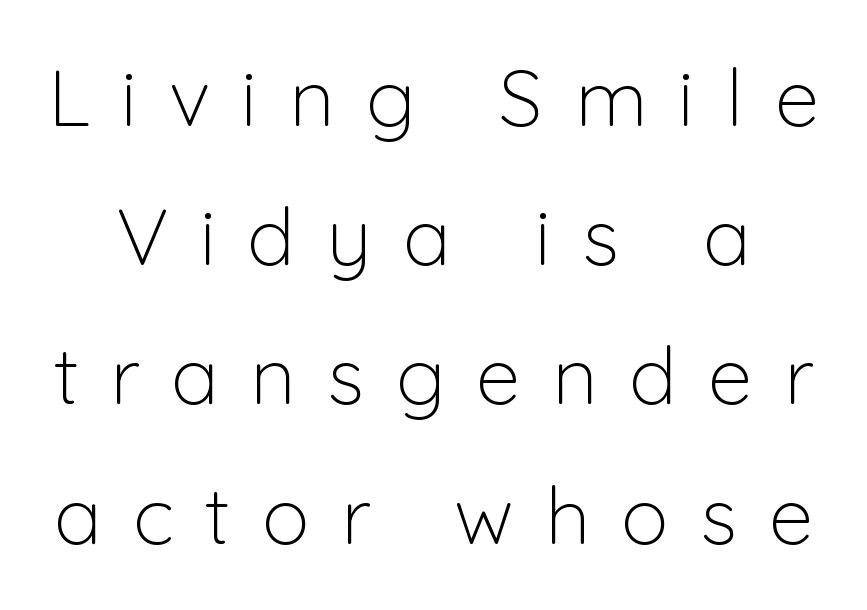
The image shows 80 px light sans-serif type, upright; set line spacing 1.74x, unusually wide letter spacing (+0.39 em), not underlined; low stroke contrast and a medium x-height.
